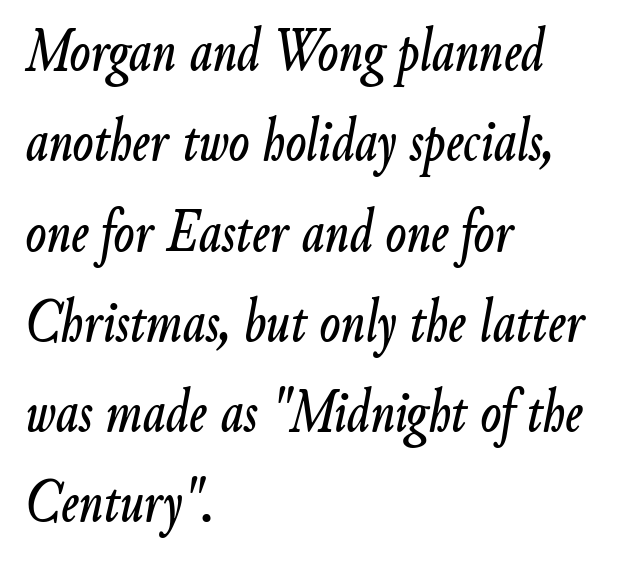
The image shows 61 px condensed type, italic (leaning right); set left-aligned, normal line spacing (1.48x), normal letter spacing, not underlined; low stroke contrast and a small x-height.
